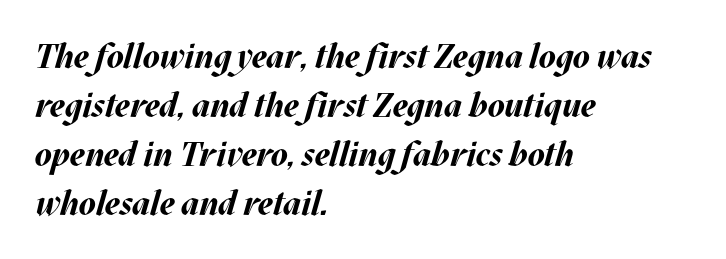
{"italic": "yes", "lean": "right", "slant_degrees": 17, "bold": "yes", "weight": "bold", "width": "normal", "stroke_contrast": "medium", "x_height": "large", "monospaced": "no", "underline": "no", "align": "left", "line_spacing": "normal", "line_spacing_ratio": 1.44, "letter_spacing": "normal", "letter_spacing_em": 0.0, "glyph_px": 34}
